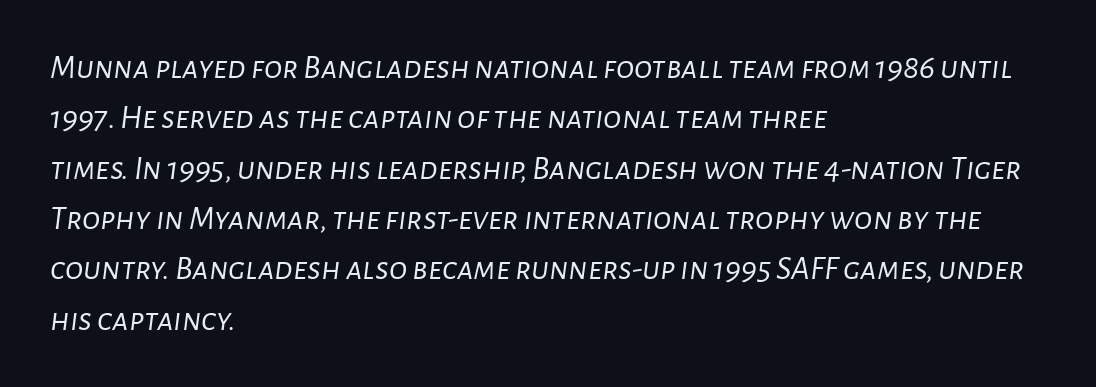
Nothing heavy about these letters — not bold at all. Each word holds together tightly as a unit, with standard inter-letter gaps. The lettering tilts uniformly, giving the passage an italic look. Reading down the block, your eye returns to a fixed left position each line. Beneath every word, the page is bare.
